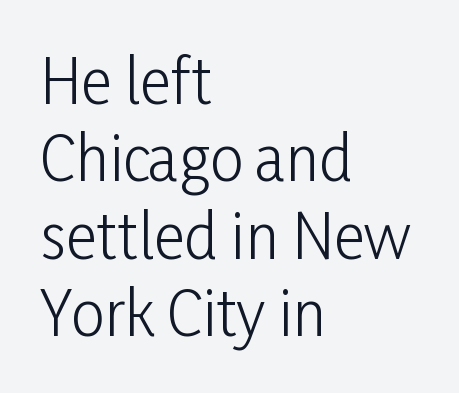
The image shows 60 px light, condensed sans-serif type, upright; set left-aligned, normal line spacing (1.29x), normal letter spacing, not underlined; low stroke contrast and a medium x-height.
